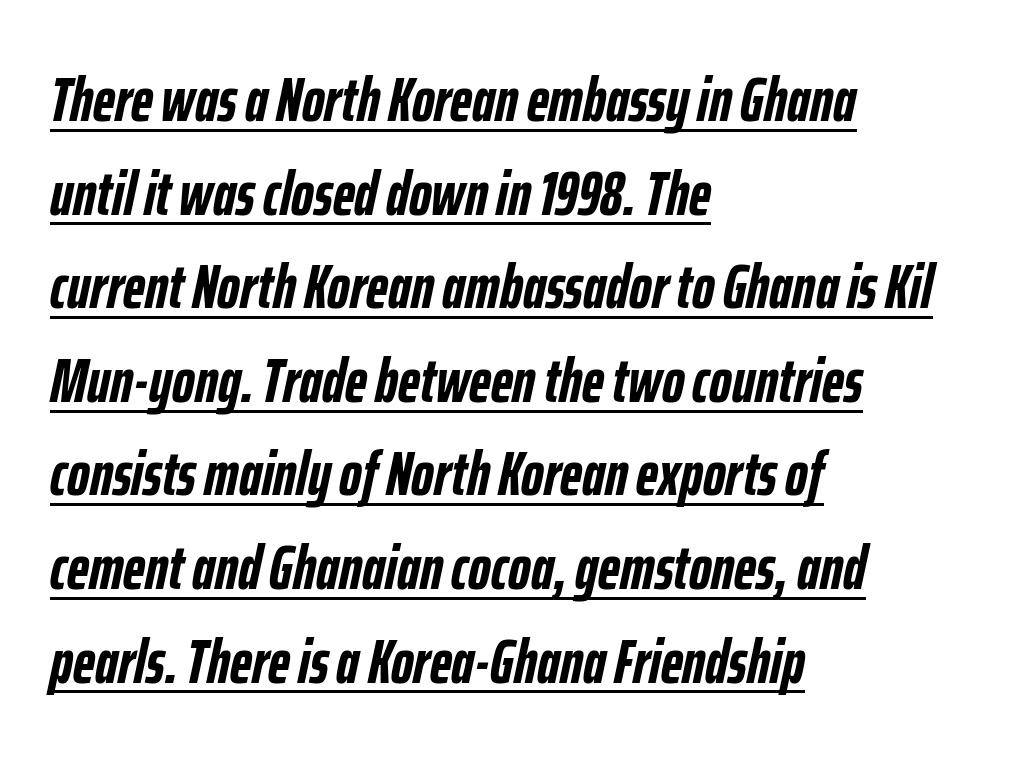
The image shows 62 px semibold, condensed type, italic (leaning right); set left-aligned, normal line spacing (1.51x), normal letter spacing, underlined; low stroke contrast and a medium x-height.
